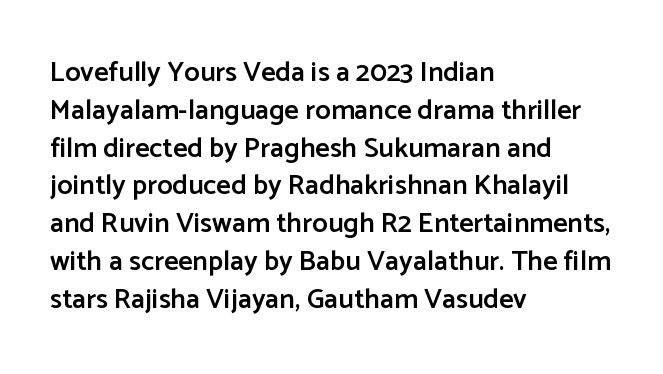
{"serif": "no", "italic": "no", "bold": "semi", "weight": "semibold", "width": "normal", "stroke_contrast": "low", "x_height": "medium", "monospaced": "no", "underline": "no", "align": "left", "line_spacing": "normal", "line_spacing_ratio": 1.35, "letter_spacing": "normal", "letter_spacing_em": 0.0, "glyph_px": 28}
